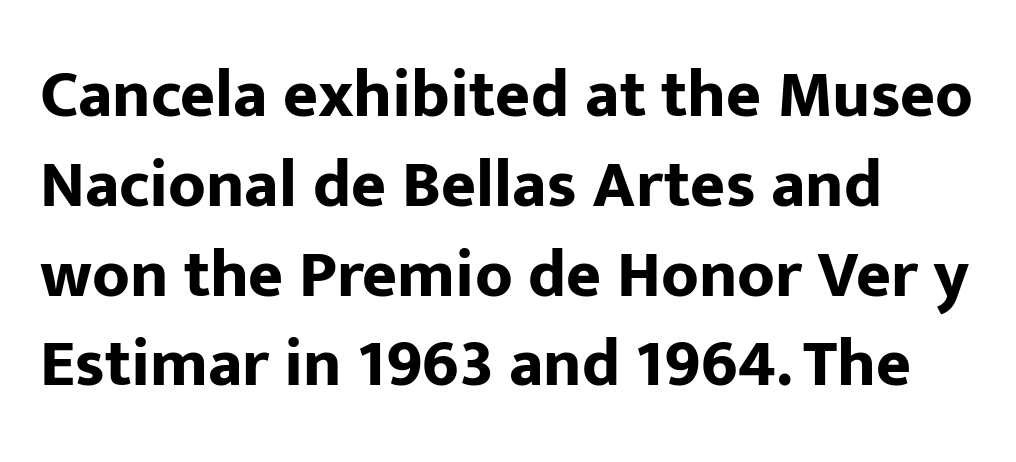
Q: Is the text bold? A: Yes.
Q: Is the text italic (slanted)? A: No, it is upright.
Q: Is the typeface a serif or a sans-serif typeface? A: Sans-serif.
Q: Is the text underlined? A: No.
Q: How is the paragraph aligned? A: Left-aligned.
Q: Is the spacing between letters normal or unusually wide? A: Normal.
Q: Is the spacing between lines tight, normal or loose? A: Normal.
Q: Width (condensed, normal, or wide)? A: Normal.
Q: Stroke contrast? A: Low.
Q: x-height? A: Medium.
Q: Monospaced? A: No.
